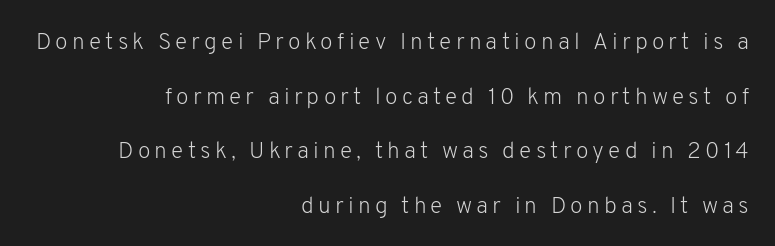
Q: Is the text bold? A: No.
Q: Is the text italic (slanted)? A: No, it is upright.
Q: Is the text underlined? A: No.
Q: How is the paragraph aligned? A: Right-aligned.
Q: Is the spacing between lines tight, normal or loose? A: Loose.
